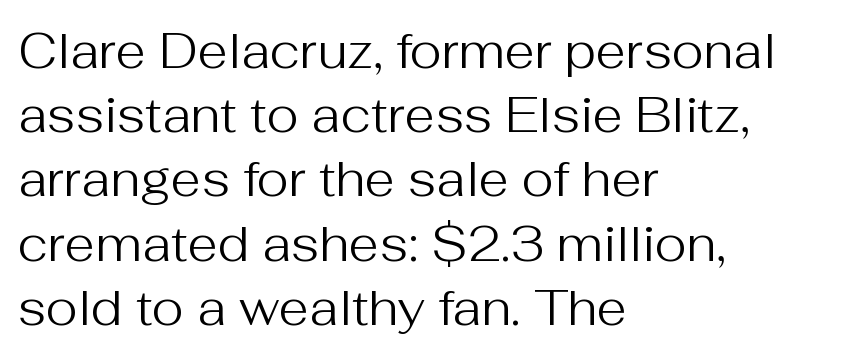
{"serif": "no", "italic": "no", "bold": "no", "weight": "regular", "width": "normal", "stroke_contrast": "medium", "x_height": "medium", "monospaced": "no", "underline": "no", "align": "left", "line_spacing": "normal", "line_spacing_ratio": 1.31, "letter_spacing": "normal", "letter_spacing_em": 0.0, "glyph_px": 49}
